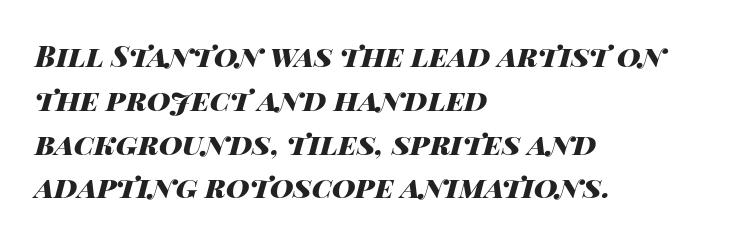
{"italic": "yes", "lean": "right", "slant_degrees": 14, "bold": "yes", "weight": "heavy", "width": "wide", "stroke_contrast": "high", "x_height": "large", "monospaced": "no", "underline": "no", "align": "left", "line_spacing": "normal", "line_spacing_ratio": 1.51, "letter_spacing": "normal", "letter_spacing_em": 0.0, "glyph_px": 29}
